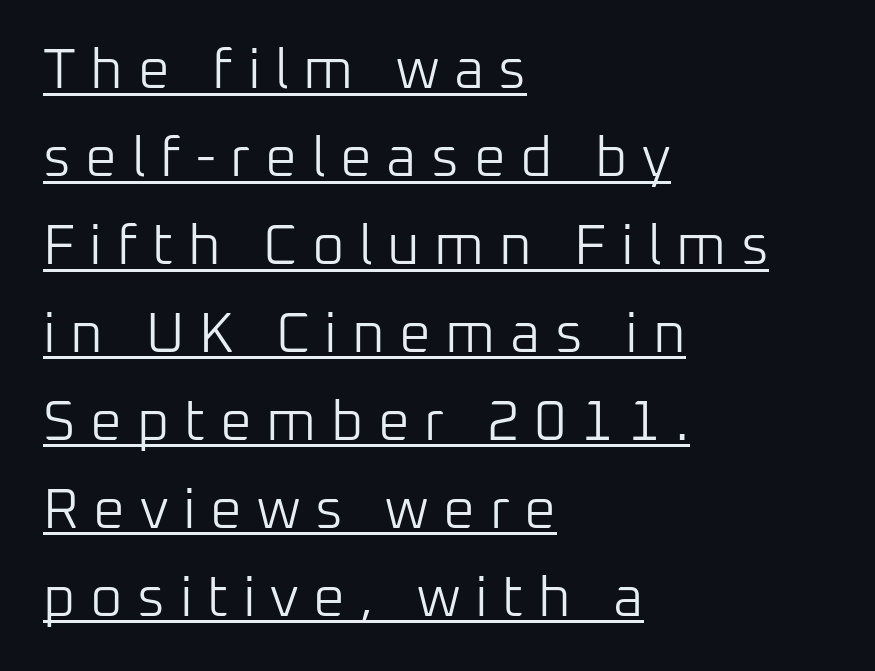
{"serif": "no", "italic": "no", "bold": "no", "weight": "light", "width": "normal", "stroke_contrast": "low", "x_height": "medium", "monospaced": "no", "underline": "yes", "align": "left", "line_spacing": "normal", "line_spacing_ratio": 1.57, "letter_spacing": "wide", "letter_spacing_em": 0.26, "glyph_px": 56}
